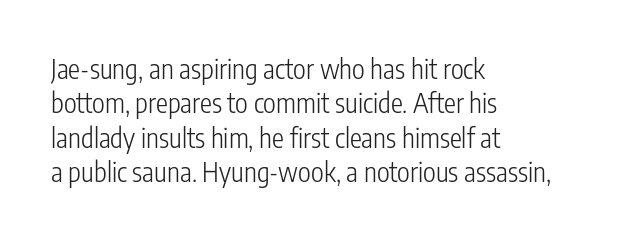
The letterforms sit at book weight or below. Honestly, the letter spacing is just normal — you wouldn't notice it. The type sits square on the baseline with zero lean. Unmarked baselines from the first word to the last. The text block is weighted toward the left margin, trailing off unevenly rightward. The designer left line spacing at the default.
